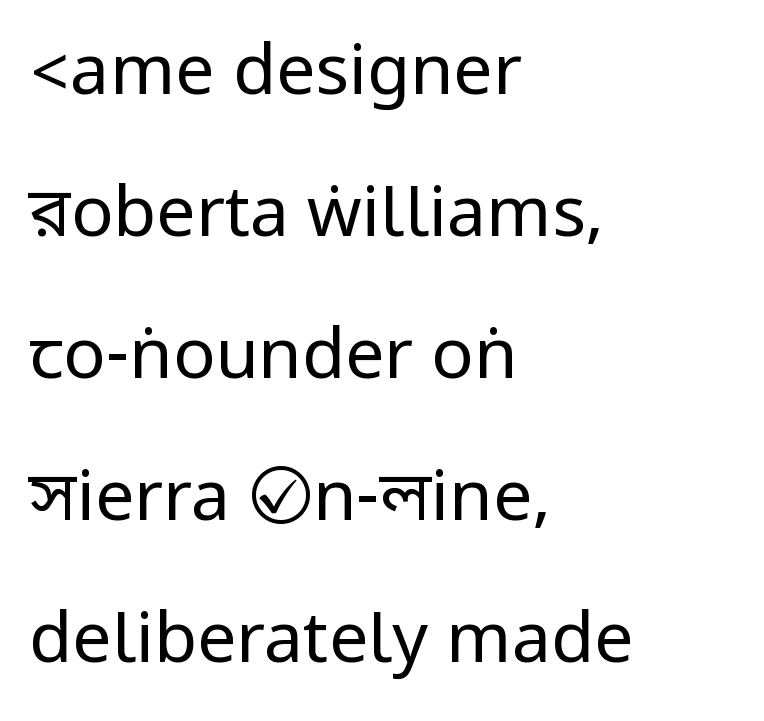
Q: Is the text bold? A: No.
Q: Is the text italic (slanted)? A: No, it is upright.
Q: Is the typeface a serif or a sans-serif typeface? A: Sans-serif.
Q: Is the text underlined? A: No.
Q: How is the paragraph aligned? A: Left-aligned.
Q: Is the spacing between letters normal or unusually wide? A: Normal.
Q: Is the spacing between lines tight, normal or loose? A: Loose.
Q: Width (condensed, normal, or wide)? A: Condensed.
Q: Stroke contrast? A: Low.
